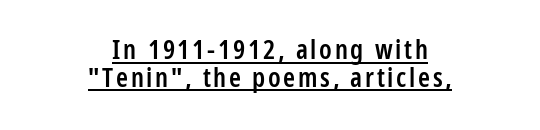
The image shows 27 px text type, upright; set centered, tight line spacing (1.02x), underlined.
